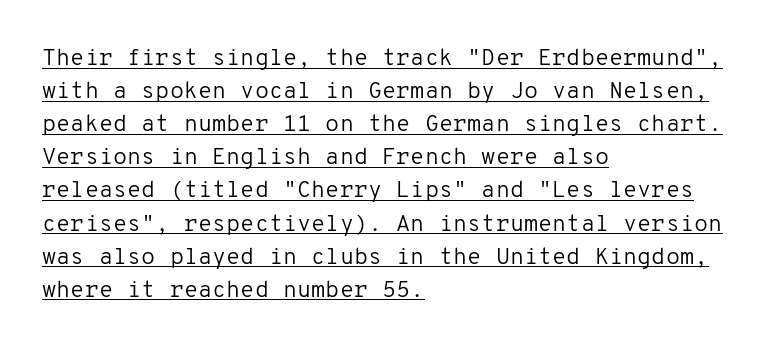
The image shows 23 px text type, upright; set left-aligned, normal line spacing (1.44x), normal letter spacing, underlined.
